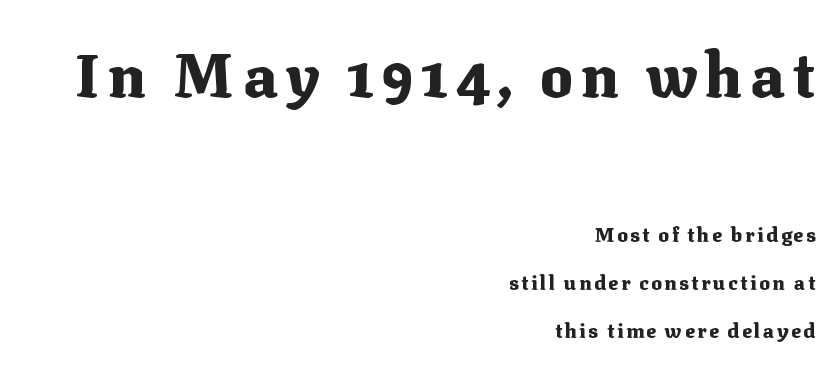
{"serif": "yes", "italic": "no", "bold": "yes", "weight": "heavy", "width": "normal", "stroke_contrast": "medium", "x_height": "medium", "monospaced": "no", "underline": "no", "align": "right", "line_spacing": "loose", "line_spacing_ratio": 2.4, "larger_block": "first", "size_ratio": 3.05, "glyph_px": 61}
